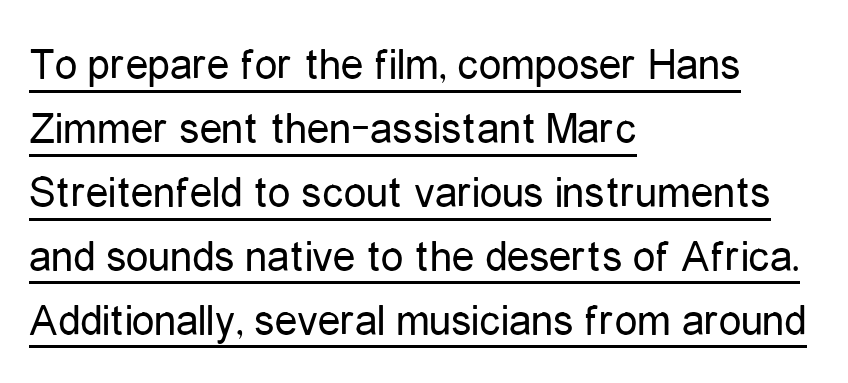
The image shows 45 px regular-weight, condensed sans-serif type, upright; set left-aligned, normal line spacing (1.42x), normal letter spacing, underlined; low stroke contrast and a medium x-height.
